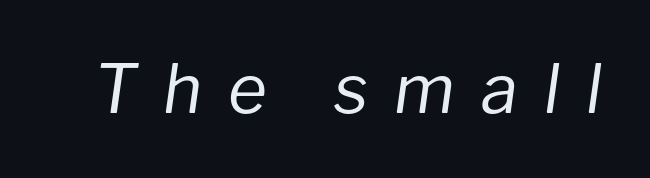
{"italic": "yes", "lean": "right", "slant_degrees": 8, "bold": "no", "weight": "regular", "width": "normal", "stroke_contrast": "low", "x_height": "medium", "monospaced": "no", "underline": "no", "letter_spacing": "wide", "letter_spacing_em": 0.39, "glyph_px": 67}
